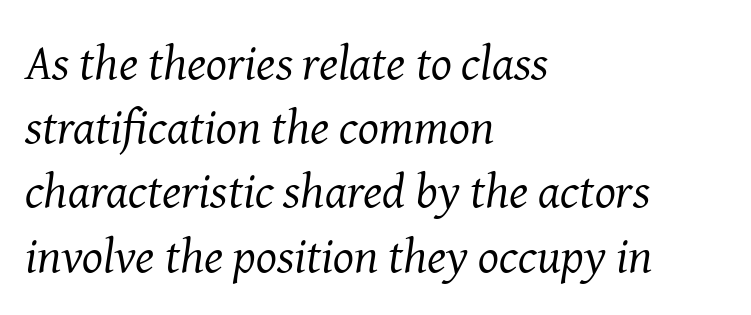
Q: Is the text bold? A: No.
Q: Is the text italic (slanted)? A: Yes, it leans right by about 8 degrees.
Q: Is the typeface a serif or a sans-serif typeface? A: Serif.
Q: Is the text underlined? A: No.
Q: How is the paragraph aligned? A: Left-aligned.
Q: Is the spacing between letters normal or unusually wide? A: Normal.
Q: Is the spacing between lines tight, normal or loose? A: Normal.
Q: Width (condensed, normal, or wide)? A: Normal.
Q: Stroke contrast? A: Medium.
Q: x-height? A: Medium.
Q: Monospaced? A: No.
